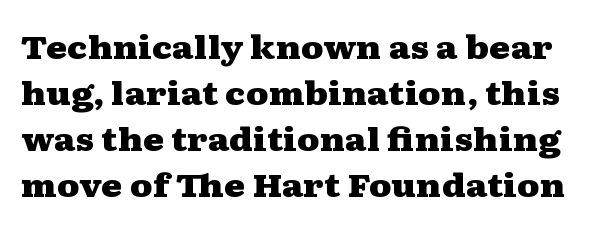
Q: Is the text bold? A: Yes.
Q: Is the text italic (slanted)? A: No, it is upright.
Q: Is the typeface a serif or a sans-serif typeface? A: Serif.
Q: Is the text underlined? A: No.
Q: Is the spacing between letters normal or unusually wide? A: Normal.
Q: Is the spacing between lines tight, normal or loose? A: Normal.
Q: Width (condensed, normal, or wide)? A: Wide.
Q: Stroke contrast? A: Medium.
Q: x-height? A: Medium.
Q: Monospaced? A: No.
